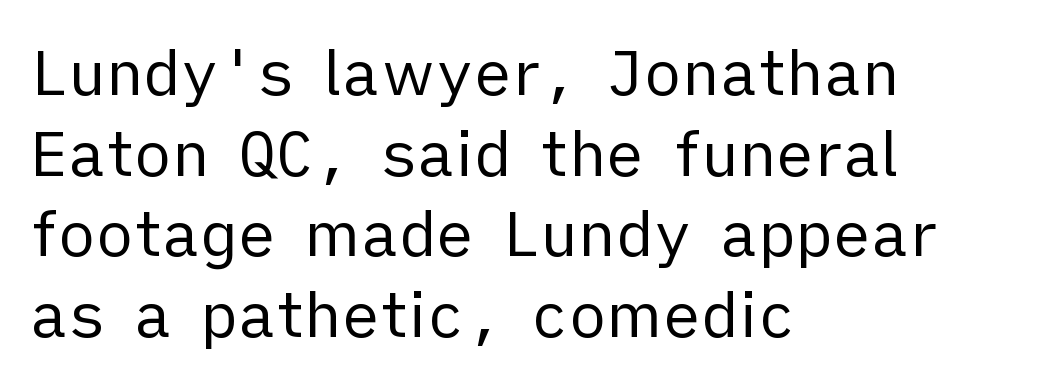
The face used here is proportionally spaced, like ordinary book or web type. The lines are quadded left. The glyphs in this specimen are sans serif. The space between consecutive lines is moderate.
